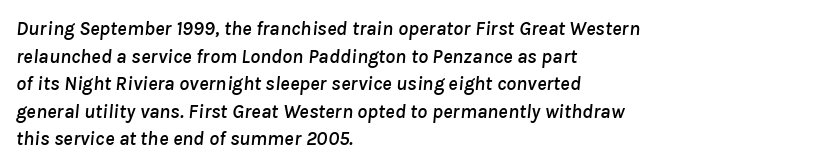
Rows of type keep a routine distance in the vertical direction. The rendering applies a slant to the glyphs. Tracking here is standard; glyphs follow each other at the usual distance. The paragraph shown leans on its left margin.
